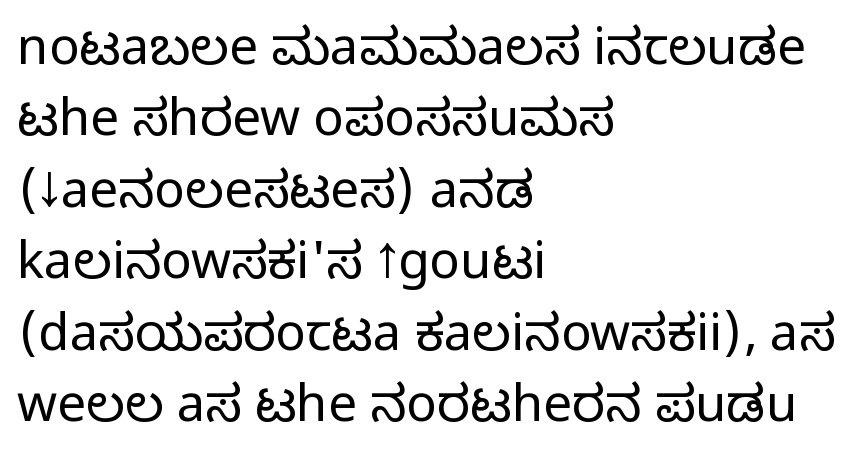
The image shows 51 px regular-weight, condensed sans-serif type, upright; set left-aligned, normal line spacing (1.4x), normal letter spacing, not underlined; low stroke contrast and a large x-height.
